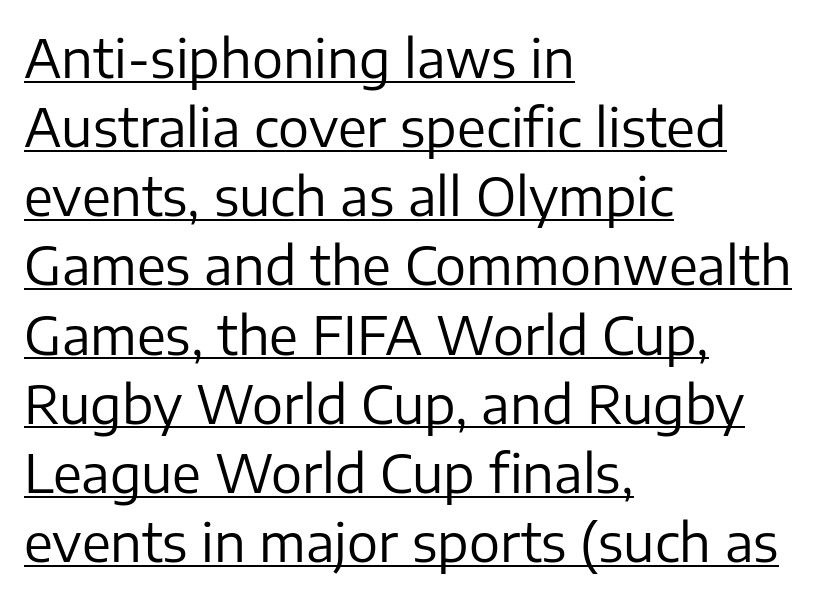
Each stroke keeps to a modest, everyday thickness or less. You could call the tracking neutral — neither tight nor loose. Is there an underline? Yes — a line sits under the letters. The typesetter chose a ragged-right arrangement here.
